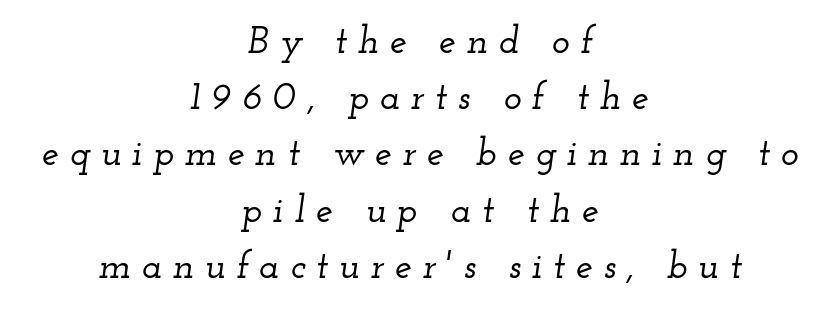
Q: Is the text italic (slanted)? A: Yes, it leans right by about 12 degrees.
Q: Is the typeface a serif or a sans-serif typeface? A: Serif.
Q: Is the text underlined? A: No.
Q: How is the paragraph aligned? A: Centered.
Q: Is the spacing between letters normal or unusually wide? A: Unusually wide.
Q: Is the spacing between lines tight, normal or loose? A: Normal.
Q: Width (condensed, normal, or wide)? A: Wide.
Q: Stroke contrast? A: Low.
Q: x-height? A: Small.
Q: Monospaced? A: No.
